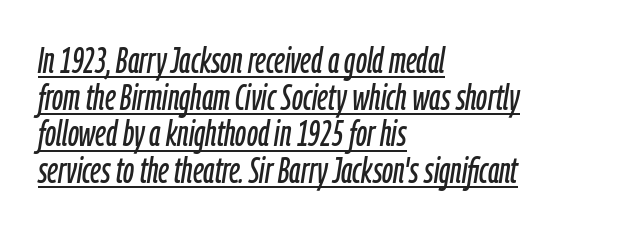
The image shows 36 px condensed type, italic (leaning right); set left-aligned, tight line spacing (1.02x), normal letter spacing, underlined; low stroke contrast and a medium x-height.
